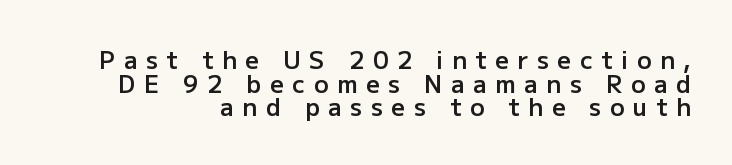
The image shows 24 px text type, upright; set right-aligned, tight line spacing (0.98x), unusually wide letter spacing (+0.36 em), not underlined.
